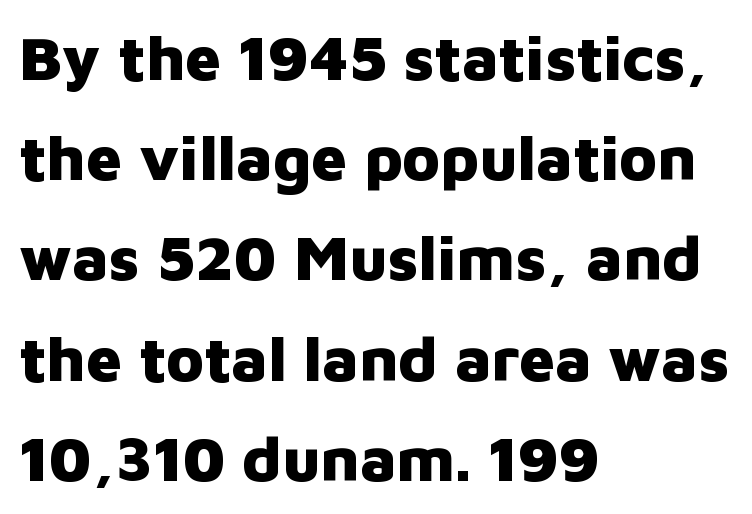
{"serif": "no", "italic": "no", "bold": "yes", "weight": "heavy", "width": "normal", "stroke_contrast": "low", "x_height": "medium", "monospaced": "no", "underline": "no", "align": "left", "line_spacing": "normal", "line_spacing_ratio": 1.59, "letter_spacing": "normal", "letter_spacing_em": 0.0, "glyph_px": 63}
